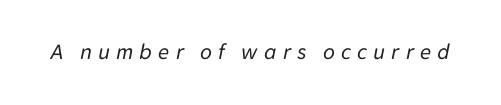
The image shows 23 px text type, italic (leaning right); set unusually wide letter spacing (+0.26 em), not underlined.
